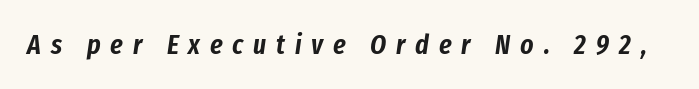
Q: Is the text italic (slanted)? A: Yes, it leans right by about 8 degrees.
Q: Is the text underlined? A: No.
Q: Is the spacing between letters normal or unusually wide? A: Unusually wide.
Q: Width (condensed, normal, or wide)? A: Condensed.
Q: Stroke contrast? A: Low.
Q: x-height? A: Medium.
Q: Monospaced? A: No.
